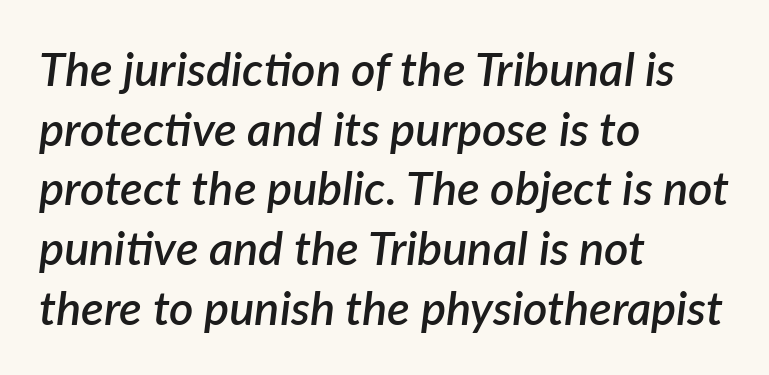
The passage shown has conventional tracking throughout. Which margin do the lines hug? The left one — the right edge is uneven. Caption: semibold face, moderately heavy strokes. Glance below the letters and you will spot only blank space. The rendering uses natural spacing where letterforms have individual widths.
